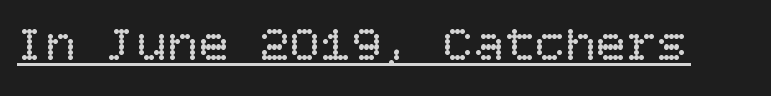
The image shows 51 px regular-weight type, upright; set normal letter spacing, underlined; low stroke contrast and a large x-height.
